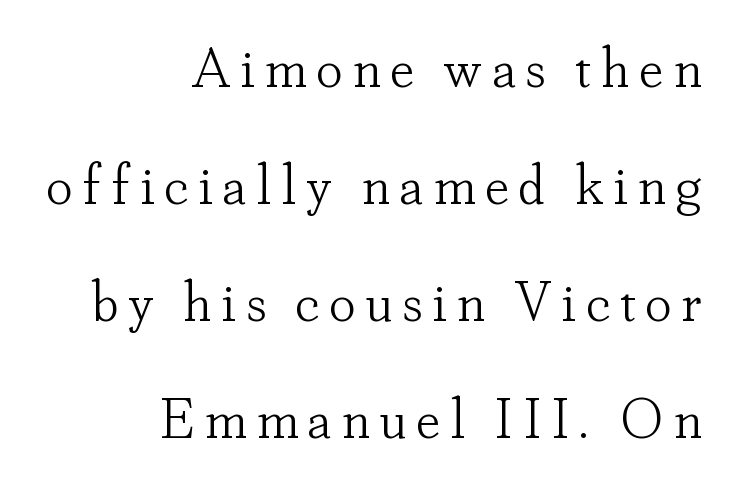
The image shows 55 px light serif type, upright; set right-aligned, loose line spacing (2.13x), not underlined; low stroke contrast and a small x-height.
